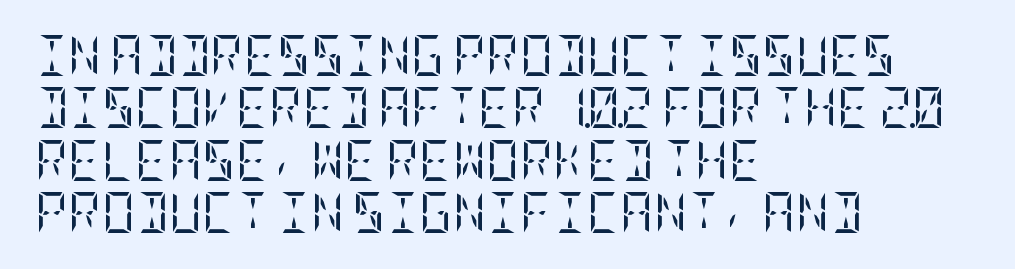
Note: serifs present on the glyphs. Observe the ordinary spacing: letters are neighbours, not strangers. The letters stand upright; this is a roman face. Descenders hang freely into open space. Think standard paragraph weight, or any step lighter than that. This sample is left-justified, so line endings fall wherever the words run out.
